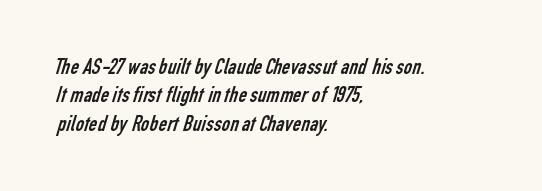
Q: Is the text bold? A: No.
Q: Is the text underlined? A: No.
Q: How is the paragraph aligned? A: Left-aligned.
Q: Is the spacing between letters normal or unusually wide? A: Normal.
